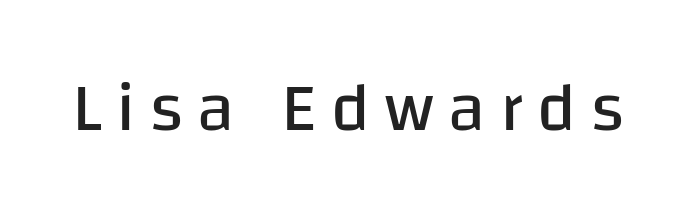
Q: Is the text bold? A: No.
Q: Is the text italic (slanted)? A: No, it is upright.
Q: Is the typeface a serif or a sans-serif typeface? A: Sans-serif.
Q: Is the text underlined? A: No.
Q: Is the spacing between letters normal or unusually wide? A: Unusually wide.
Q: Width (condensed, normal, or wide)? A: Normal.
Q: Stroke contrast? A: Low.
Q: x-height? A: Large.
Q: Monospaced? A: No.
